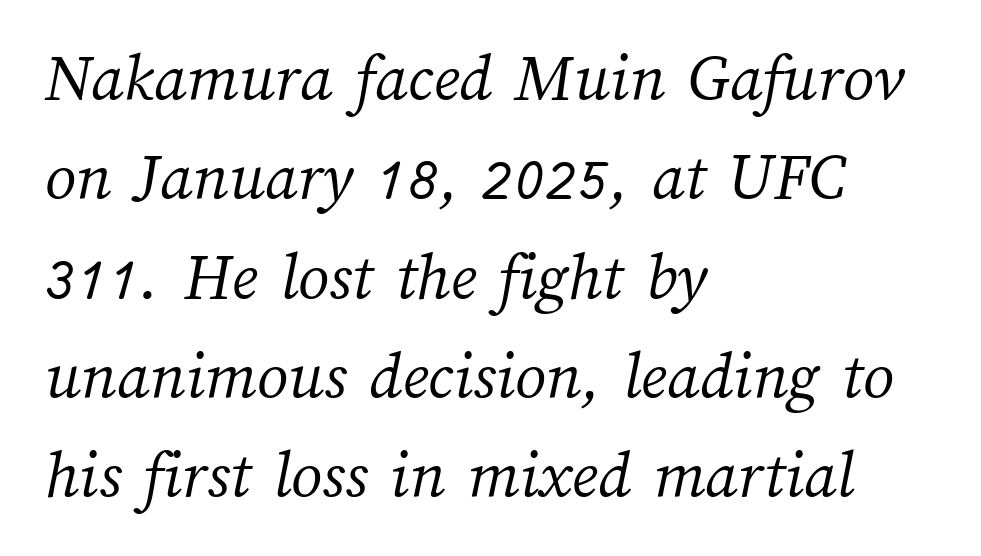
The image shows 69 px light type; set left-aligned, normal line spacing (1.44x), normal letter spacing, not underlined; medium stroke contrast and a medium x-height.
